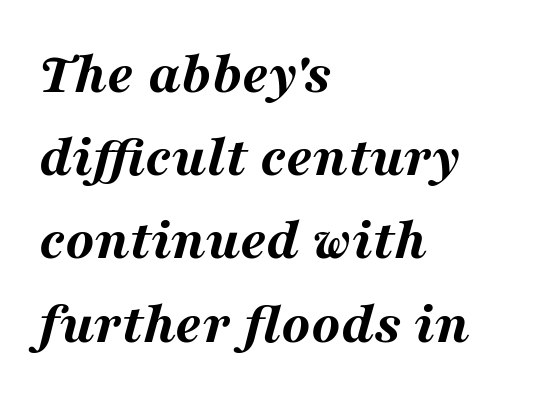
{"italic": "yes", "lean": "right", "slant_degrees": 16, "bold": "yes", "weight": "bold", "width": "wide", "stroke_contrast": "medium", "x_height": "medium", "monospaced": "no", "underline": "no", "align": "left", "line_spacing": "normal", "line_spacing_ratio": 1.41, "letter_spacing": "normal", "letter_spacing_em": 0.0, "glyph_px": 59}
